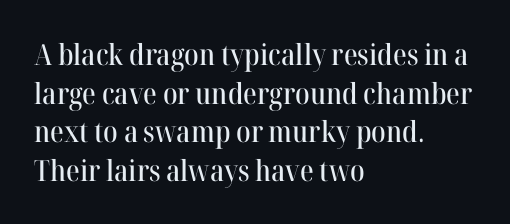
Q: Is the text italic (slanted)? A: No, it is upright.
Q: Is the typeface a serif or a sans-serif typeface? A: Serif.
Q: Is the text underlined? A: No.
Q: How is the paragraph aligned? A: Left-aligned.
Q: Is the spacing between letters normal or unusually wide? A: Normal.
Q: Is the spacing between lines tight, normal or loose? A: Normal.
Q: Width (condensed, normal, or wide)? A: Normal.
Q: Stroke contrast? A: High.
Q: x-height? A: Medium.
Q: Monospaced? A: No.
